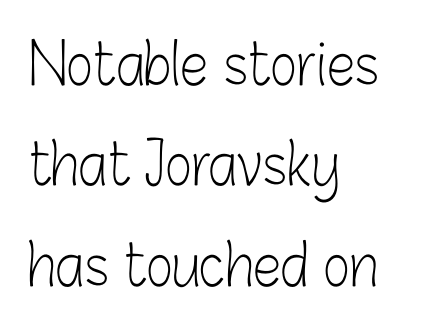
{"serif": "no", "italic": "no", "bold": "no", "weight": "light", "width": "condensed", "stroke_contrast": "low", "x_height": "medium", "monospaced": "no", "underline": "no", "align": "left", "line_spacing_ratio": 1.76, "letter_spacing": "normal", "letter_spacing_em": 0.0, "glyph_px": 57}
